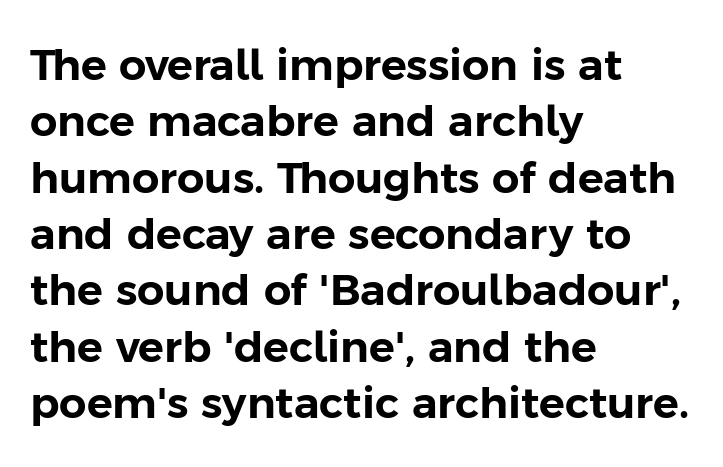
The lettering holds an erect, upright posture throughout. Does the type have serifs? No, each stem ends abruptly. Note the varied advance widths — an 'i' is clearly narrower than an 'm'. Normally led — the rows are evenly, conventionally spaced.
